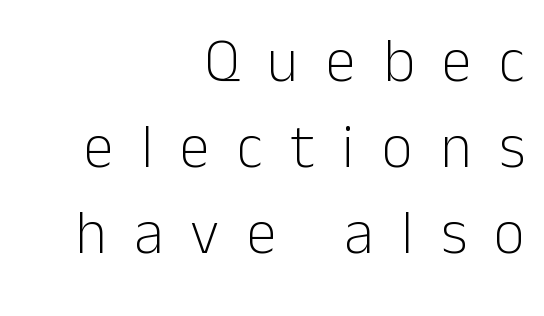
Q: Is the text bold? A: No.
Q: Is the text italic (slanted)? A: No, it is upright.
Q: Is the typeface a serif or a sans-serif typeface? A: Sans-serif.
Q: Is the text underlined? A: No.
Q: How is the paragraph aligned? A: Right-aligned.
Q: Is the spacing between letters normal or unusually wide? A: Unusually wide.
Q: Is the spacing between lines tight, normal or loose? A: Normal.
Q: Width (condensed, normal, or wide)? A: Normal.
Q: Stroke contrast? A: Low.
Q: x-height? A: Medium.
Q: Monospaced? A: No.
